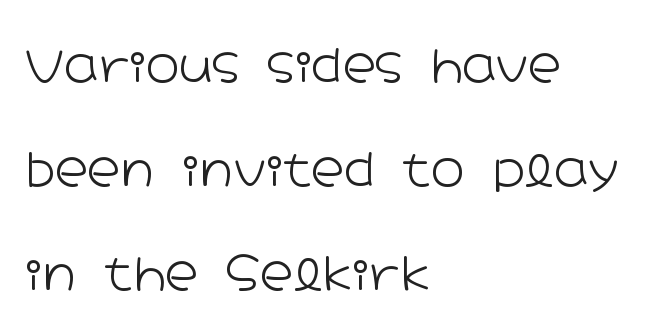
The image shows 46 px light, wide sans-serif type, upright; set left-aligned, loose line spacing (2.26x), normal letter spacing, not underlined; low stroke contrast and a medium x-height.
